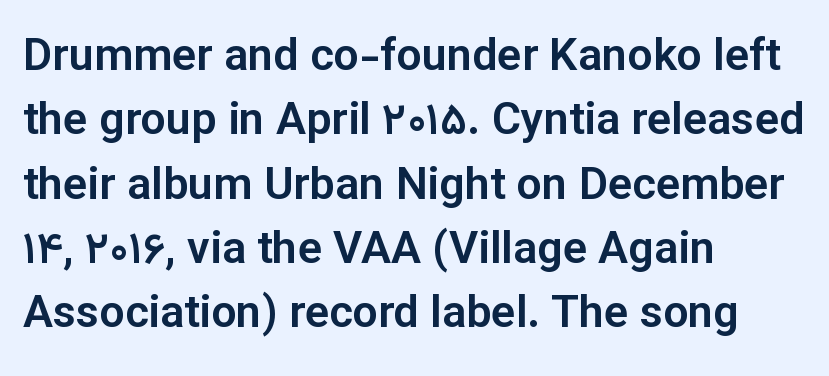
{"serif": "no", "italic": "no", "width": "normal", "stroke_contrast": "low", "x_height": "medium", "monospaced": "no", "underline": "no", "align": "left", "line_spacing": "normal", "line_spacing_ratio": 1.43, "letter_spacing": "normal", "letter_spacing_em": 0.0, "glyph_px": 45}
